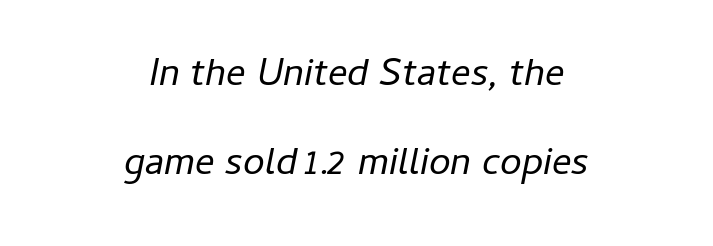
The image shows 39 px regular-weight type, italic (leaning right); set centered, loose line spacing (2.29x), normal letter spacing, not underlined; low stroke contrast and a medium x-height.
